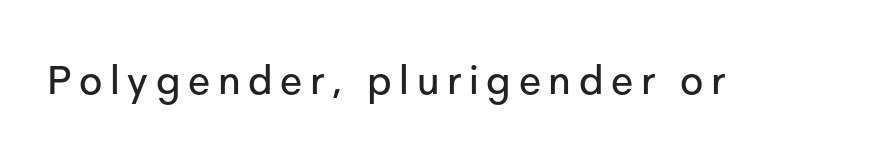
Q: Is the text italic (slanted)? A: No, it is upright.
Q: Is the typeface a serif or a sans-serif typeface? A: Sans-serif.
Q: Is the text underlined? A: No.
Q: Width (condensed, normal, or wide)? A: Normal.
Q: Stroke contrast? A: Low.
Q: x-height? A: Medium.
Q: Monospaced? A: No.
